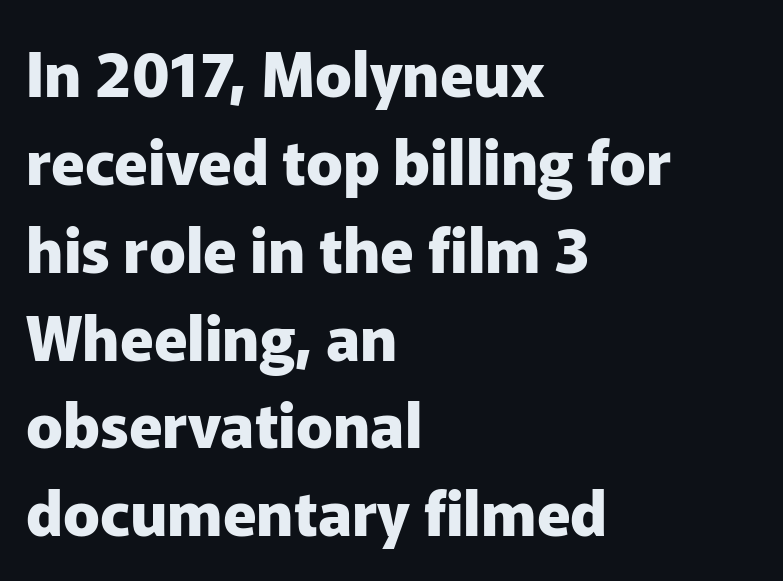
Q: Is the text bold? A: Yes.
Q: Is the text italic (slanted)? A: No, it is upright.
Q: Is the typeface a serif or a sans-serif typeface? A: Sans-serif.
Q: Is the text underlined? A: No.
Q: How is the paragraph aligned? A: Left-aligned.
Q: Is the spacing between letters normal or unusually wide? A: Normal.
Q: Is the spacing between lines tight, normal or loose? A: Normal.
Q: Width (condensed, normal, or wide)? A: Normal.
Q: Stroke contrast? A: Low.
Q: x-height? A: Medium.
Q: Monospaced? A: No.
